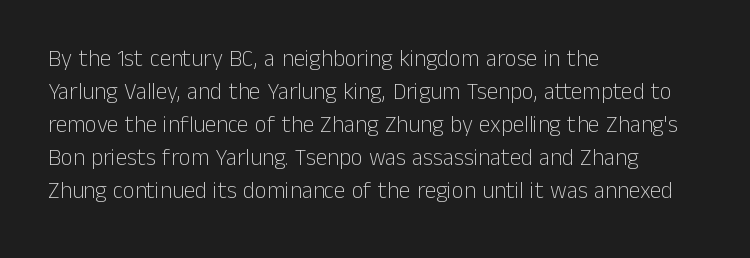
{"italic": "no", "bold": "no", "underline": "no", "align": "left", "line_spacing": "normal", "line_spacing_ratio": 1.44, "letter_spacing": "normal", "letter_spacing_em": 0.0, "glyph_px": 23}
